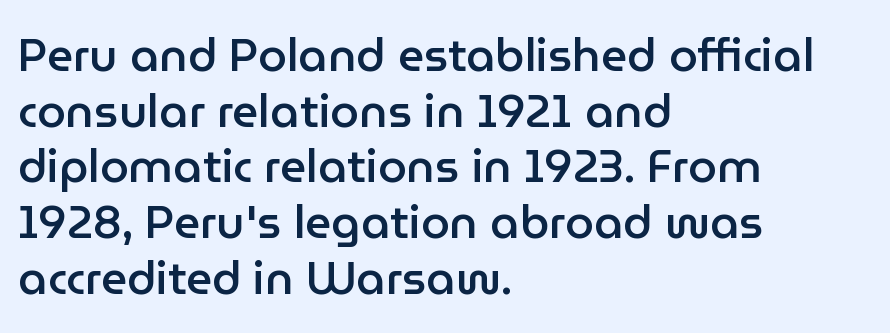
{"serif": "no", "italic": "no", "bold": "semi", "weight": "semibold", "width": "normal", "stroke_contrast": "low", "x_height": "medium", "monospaced": "no", "underline": "no", "align": "left", "line_spacing_ratio": 1.21, "letter_spacing": "normal", "letter_spacing_em": 0.0, "glyph_px": 46}
